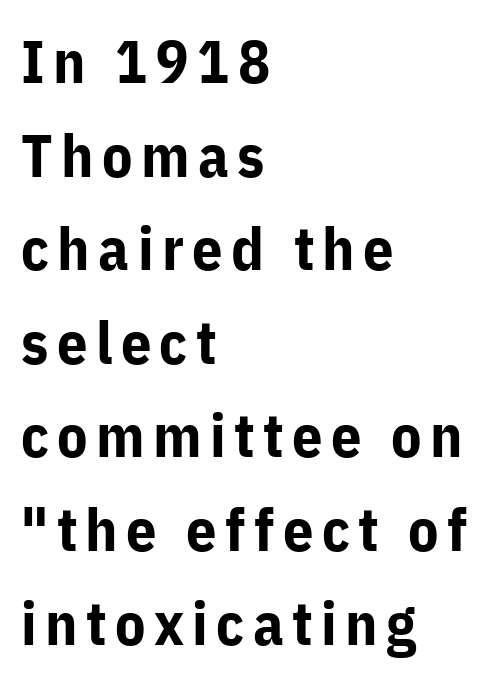
The image shows 60 px bold sans-serif type, upright; set left-aligned, normal line spacing (1.56x), not underlined; low stroke contrast and a medium x-height.
